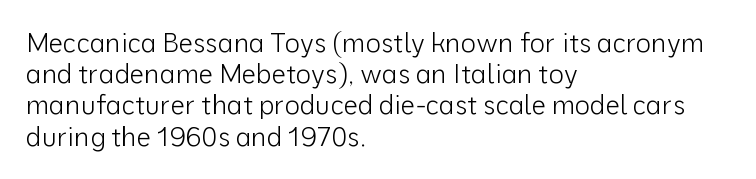
One-word summary of the alignment: left. In terms of letterspacing, this is plain default setting. The words here are not underlined. The characters are drawn with everyday or finer stroke widths. The letters stand straight up with perfectly vertical stems.
